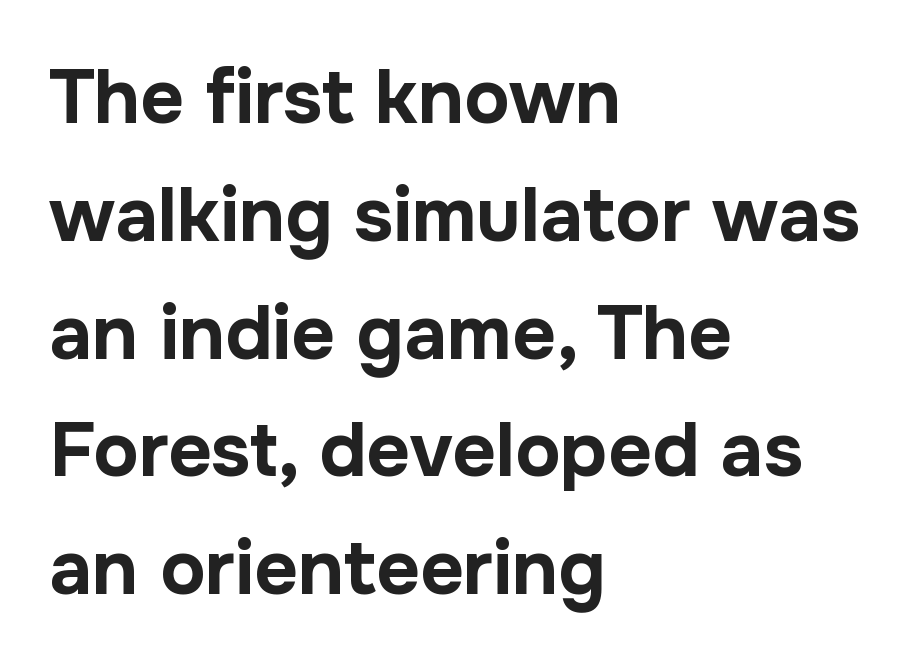
{"serif": "no", "italic": "no", "bold": "yes", "weight": "bold", "width": "normal", "stroke_contrast": "low", "x_height": "medium", "monospaced": "no", "underline": "no", "align": "left", "line_spacing": "normal", "line_spacing_ratio": 1.55, "letter_spacing": "normal", "letter_spacing_em": 0.0, "glyph_px": 76}
